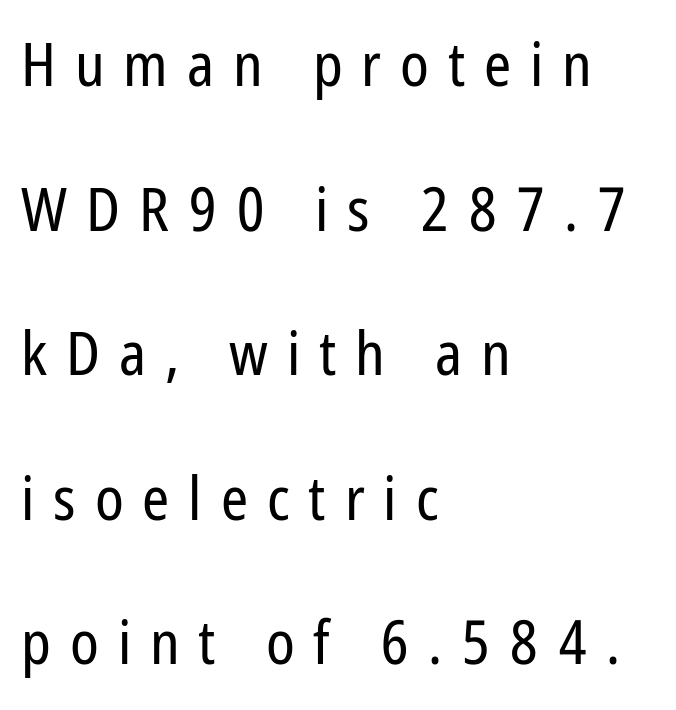
Q: Is the text bold? A: No.
Q: Is the text italic (slanted)? A: No, it is upright.
Q: Is the typeface a serif or a sans-serif typeface? A: Sans-serif.
Q: Is the text underlined? A: No.
Q: How is the paragraph aligned? A: Left-aligned.
Q: Is the spacing between letters normal or unusually wide? A: Unusually wide.
Q: Is the spacing between lines tight, normal or loose? A: Loose.
Q: Width (condensed, normal, or wide)? A: Condensed.
Q: Stroke contrast? A: Low.
Q: x-height? A: Medium.
Q: Monospaced? A: No.
